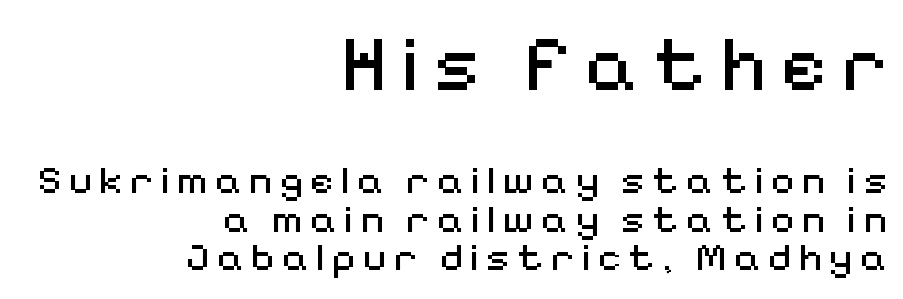
{"serif": "no", "italic": "no", "bold": "no", "weight": "regular", "width": "normal", "stroke_contrast": "medium", "x_height": "medium", "monospaced": "no", "underline": "no", "align": "right", "line_spacing": "tight", "line_spacing_ratio": 0.97, "larger_block": "first", "size_ratio": 1.98, "glyph_px": 79}
